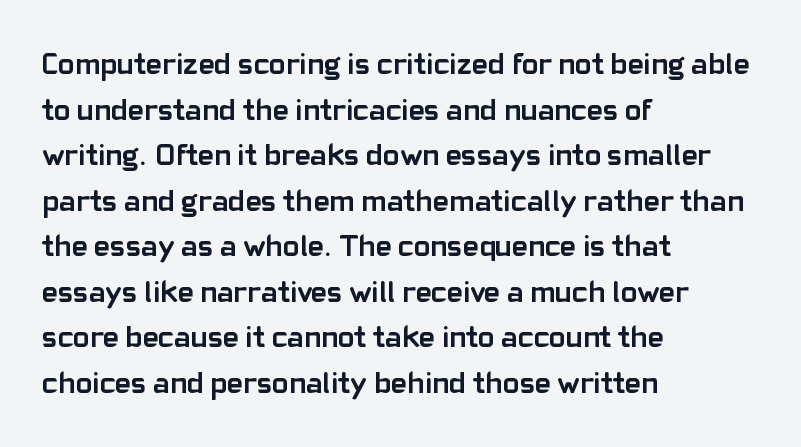
Think of a printed novel: that variable character pitch is what you see here. Is the letter spacing exaggerated? No — it looks like the ordinary default. Quick note: interline space is typical. Are there feet on the stems? There aren't — it's a sans. You can tell it's not italic because the verticals are truly vertical.
